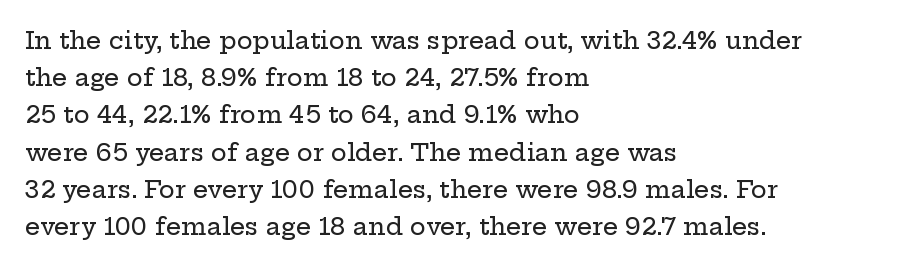
Interline gaps are of average width in this sample. The letters stand upright; this is a roman face. The face used here is rendered with its standard letterfit. Leftover space on each line is placed entirely after the last word. Beneath every word, the page is bare.
